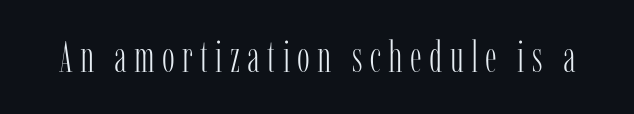
Q: Is the text bold? A: No.
Q: Is the text italic (slanted)? A: No, it is upright.
Q: Is the typeface a serif or a sans-serif typeface? A: Serif.
Q: Is the text underlined? A: No.
Q: Width (condensed, normal, or wide)? A: Condensed.
Q: Stroke contrast? A: Low.
Q: x-height? A: Medium.
Q: Monospaced? A: No.
